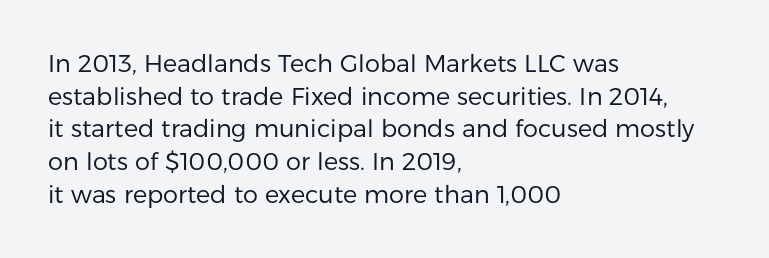
Plain, unruled lines of type. Ordinary non-slanted type is in use. Does extra space separate the letters? No, they use regular spacing. This is not heavy type; no bold has been used. These lines sit exactly where default settings would place them. Reading down the block, your eye returns to a fixed left position each line.
